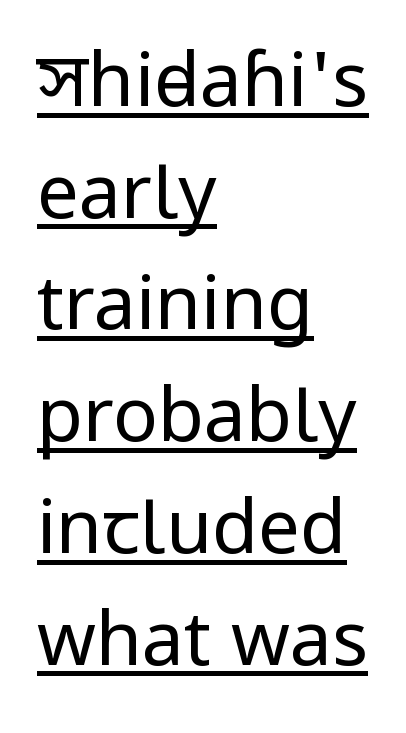
{"serif": "no", "italic": "no", "bold": "no", "weight": "regular", "width": "condensed", "stroke_contrast": "low", "x_height": "large", "monospaced": "no", "underline": "yes", "align": "left", "line_spacing": "normal", "line_spacing_ratio": 1.49, "letter_spacing": "normal", "letter_spacing_em": 0.0, "glyph_px": 75}
